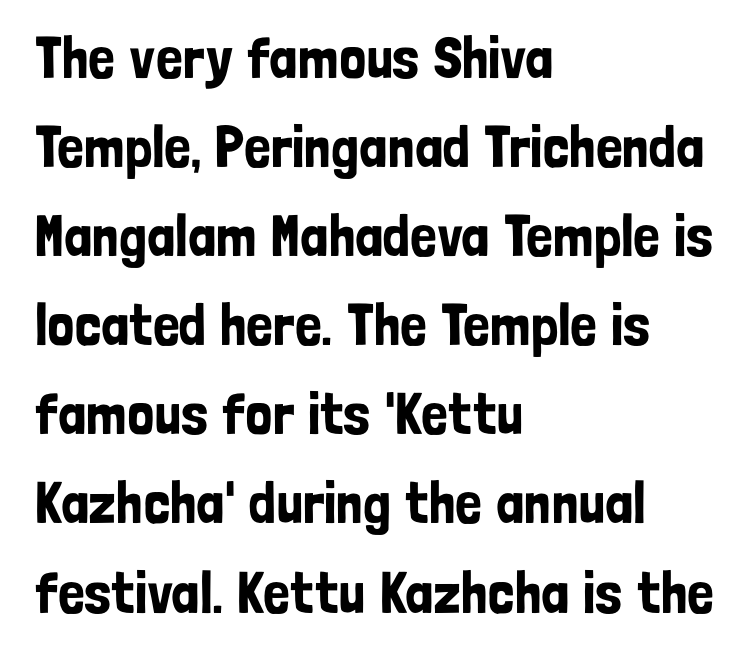
{"serif": "no", "italic": "no", "width": "condensed", "stroke_contrast": "low", "x_height": "medium", "monospaced": "no", "underline": "no", "align": "left", "line_spacing": "normal", "line_spacing_ratio": 1.51, "letter_spacing": "normal", "letter_spacing_em": 0.0, "glyph_px": 59}
